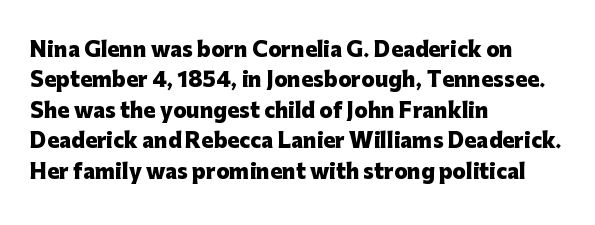
Heavy, bold letterforms. The rendering anchors every line to the left-hand side. The line-height multiplier appears to be the usual default. Style check: upright. There is no visible air inserted between adjacent glyphs. Descenders hang freely into open space.
